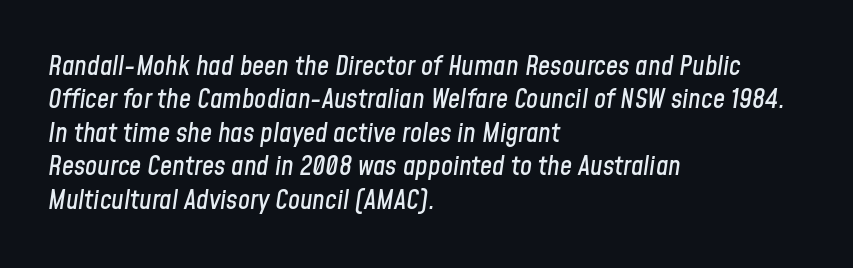
The image shows 27 px text type, italic (leaning right); set left-aligned, line spacing 1.24x, normal letter spacing, not underlined.
